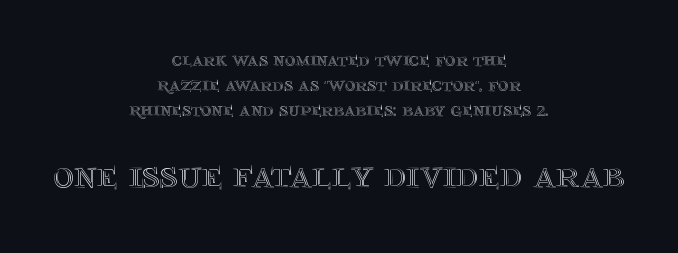
Each line is balanced around a shared central axis. The type sits square on the baseline with zero lean. Between one letter and the next there's only the usual sliver of space. Proportional: the letters do not fall into vertical columns.
